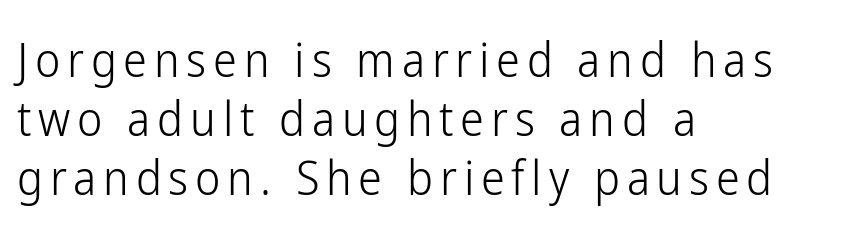
The image shows 48 px light, condensed sans-serif type, upright; set left-aligned, line spacing 1.23x, not underlined; low stroke contrast and a medium x-height.
